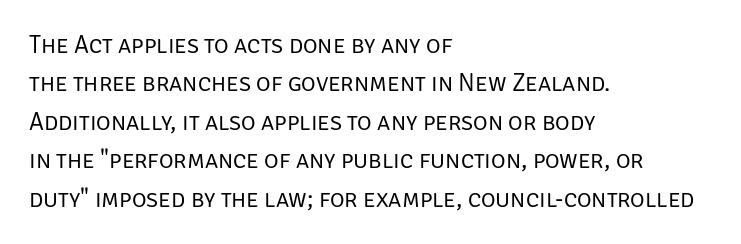
Q: Is the text bold? A: No.
Q: Is the text italic (slanted)? A: No, it is upright.
Q: Is the text underlined? A: No.
Q: How is the paragraph aligned? A: Left-aligned.
Q: Is the spacing between letters normal or unusually wide? A: Normal.
Q: Is the spacing between lines tight, normal or loose? A: Normal.
